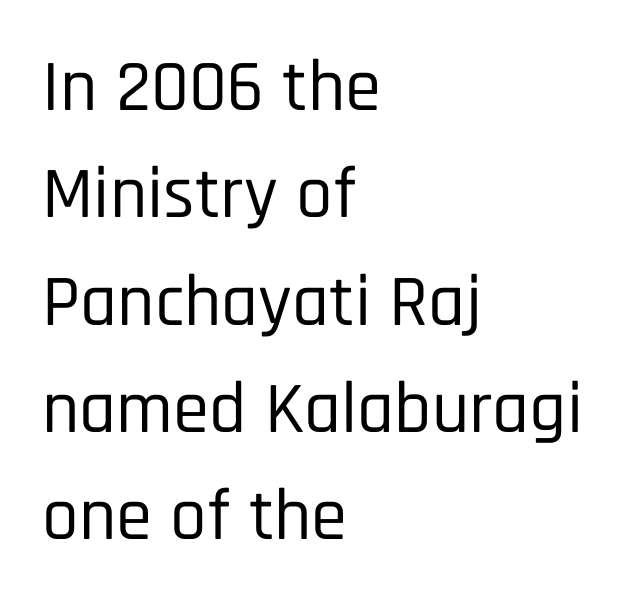
The image shows 73 px condensed sans-serif type, upright; set left-aligned, normal line spacing (1.47x), normal letter spacing, not underlined; low stroke contrast and a large x-height.
